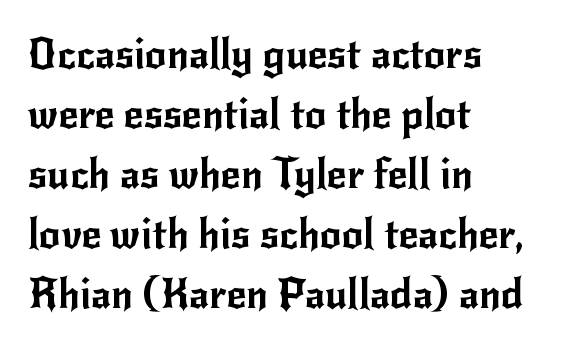
{"serif": "no", "italic": "no", "width": "normal", "stroke_contrast": "low", "x_height": "small", "monospaced": "no", "underline": "no", "align": "left", "line_spacing": "normal", "line_spacing_ratio": 1.43, "letter_spacing": "normal", "letter_spacing_em": 0.0, "glyph_px": 42}
